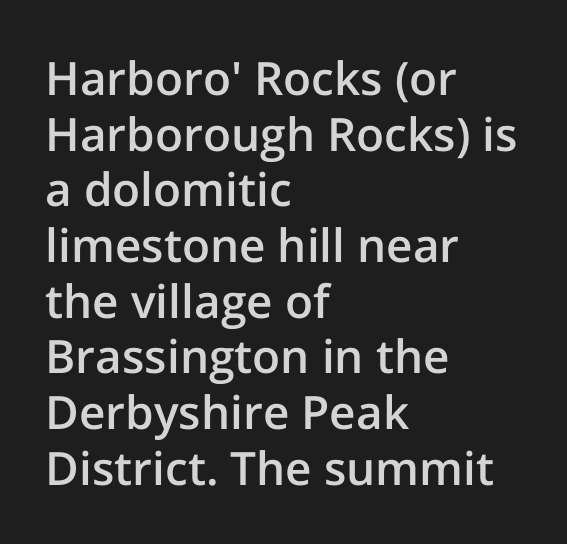
Stems and bowls a touch heavier than normal — semibold. This rendering uses left alignment, leaving the right contour irregular. Words appear dense and cohesive because spacing is normal. I'd call this a sans setting — the letters go barefoot.
